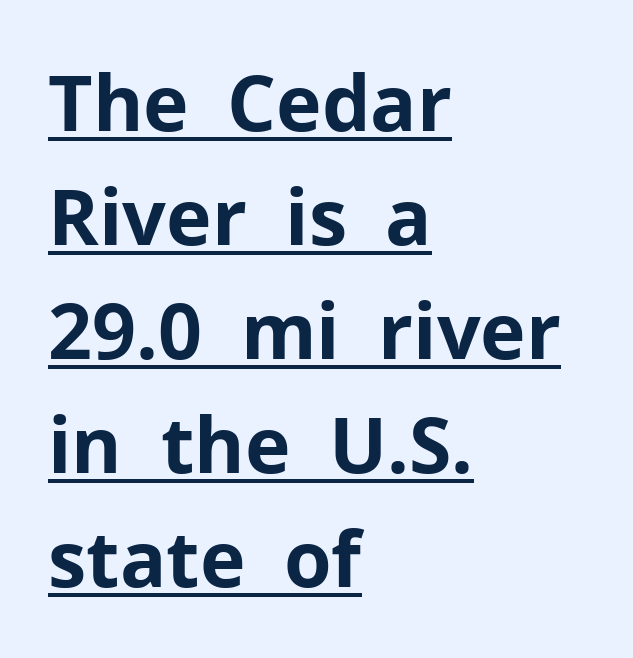
If you drew a line through each stem, it would be perfectly vertical. What weight is shown? A full bold with thick strokes. Tracking value appears to be zero — textbook default spacing. Every row of glyphs begins at an identical x-position on the left. Is this a fixed-width face? No — the glyphs have proportional, varying widths. The glyphs are accompanied by a horizontal stroke just below them.
